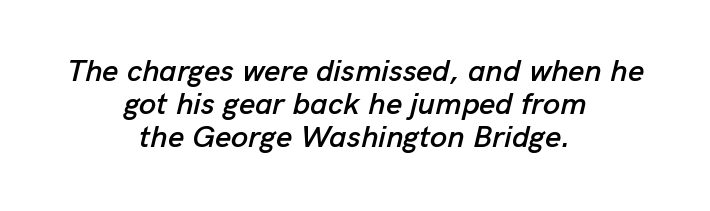
Q: Is the text italic (slanted)? A: Yes, it leans right by about 13 degrees.
Q: Is the text underlined? A: No.
Q: How is the paragraph aligned? A: Centered.
Q: Is the spacing between letters normal or unusually wide? A: Normal.
Q: Is the spacing between lines tight, normal or loose? A: Tight.
Q: Width (condensed, normal, or wide)? A: Normal.
Q: Stroke contrast? A: Low.
Q: x-height? A: Medium.
Q: Monospaced? A: No.
